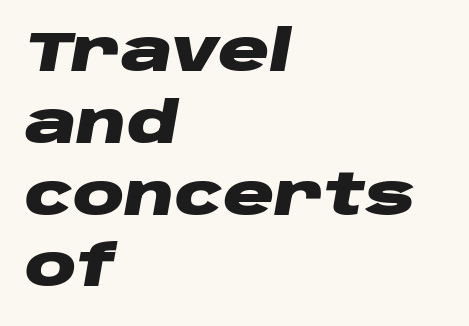
The image shows 57 px heavy, wide type, italic (leaning right); set left-aligned, normal line spacing (1.26x), normal letter spacing, not underlined; low stroke contrast and a large x-height.
